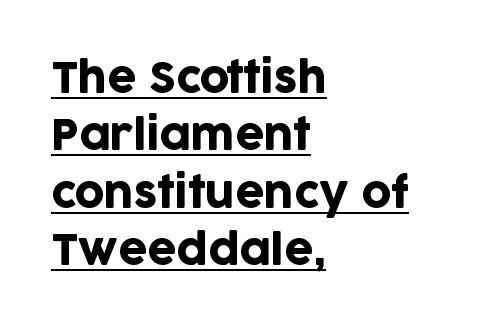
The letters advance in unequal steps, a hallmark of proportional type. This rendering employs a face without finishing strokes, i.e., a sans-serif. The vertical gap from one line to the next is medium. You can tell it's not italic because the verticals are truly vertical. Each word holds together tightly as a unit, with standard inter-letter gaps. Alignment: flush left.
